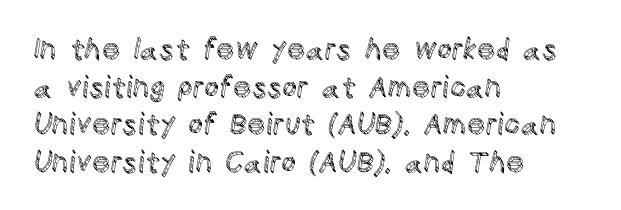
Left-aligned paragraph, ragged on the right. Observe the ordinary spacing: letters are neighbours, not strangers. Summary of vertical rhythm: regular, with standard interline spacing. The space directly below the letters is spotless. You could not count columns in this text — the font is proportionally spaced.
